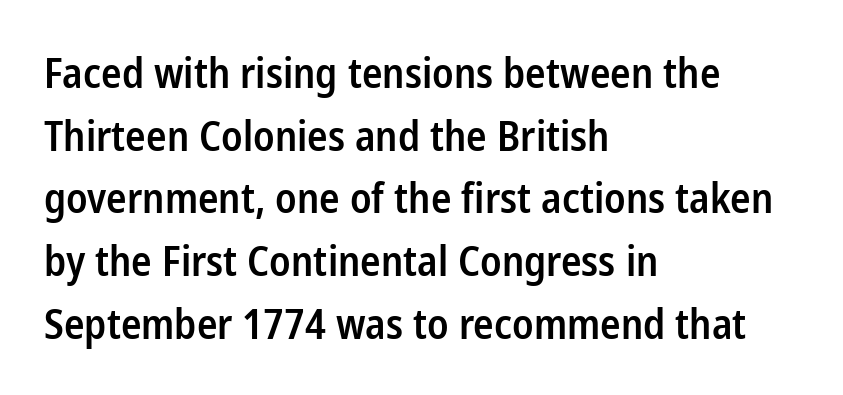
The image shows 41 px semibold, condensed sans-serif type, upright; set left-aligned, normal line spacing (1.53x), normal letter spacing, not underlined; low stroke contrast and a medium x-height.
